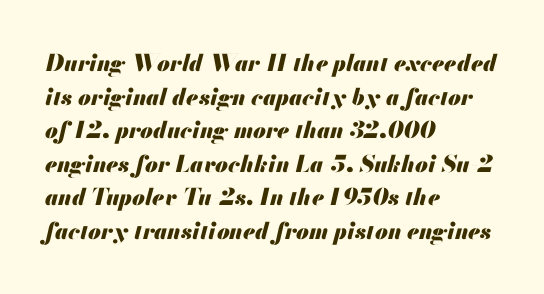
Q: Is the text bold? A: Yes.
Q: Is the text italic (slanted)? A: Yes, it leans right by about 13 degrees.
Q: Is the text underlined? A: No.
Q: How is the paragraph aligned? A: Left-aligned.
Q: Is the spacing between letters normal or unusually wide? A: Normal.
Q: Is the spacing between lines tight, normal or loose? A: Normal.
